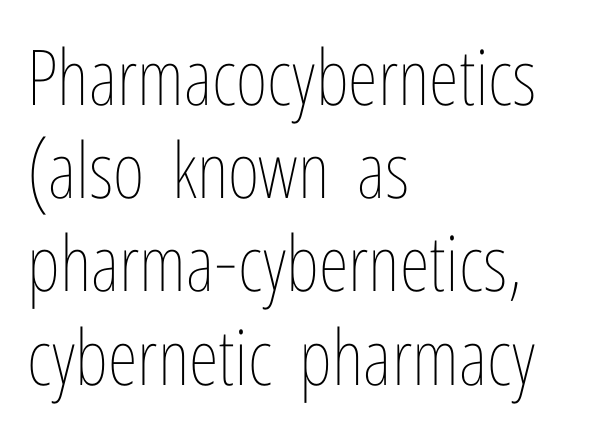
{"italic": "no", "bold": "no", "weight": "thin", "width": "condensed", "stroke_contrast": "low", "x_height": "medium", "monospaced": "no", "underline": "no", "align": "left", "line_spacing_ratio": 1.21, "letter_spacing": "normal", "letter_spacing_em": 0.0, "glyph_px": 77}
